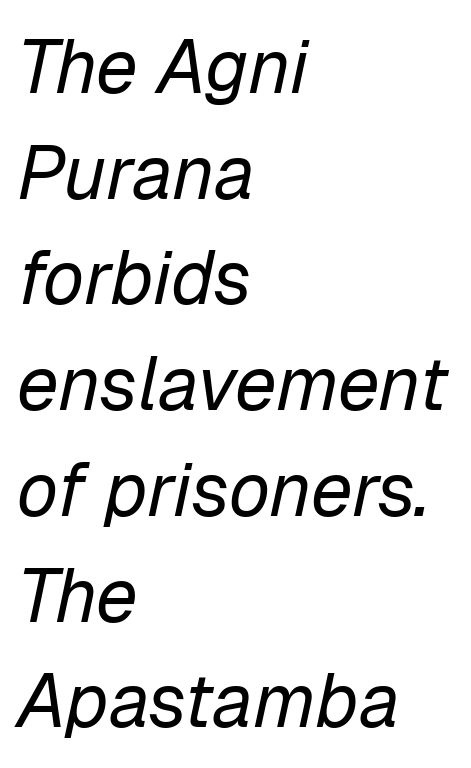
{"italic": "yes", "lean": "right", "slant_degrees": 12, "bold": "no", "weight": "regular", "width": "normal", "stroke_contrast": "low", "x_height": "medium", "monospaced": "no", "underline": "no", "align": "left", "line_spacing": "normal", "line_spacing_ratio": 1.41, "letter_spacing": "normal", "letter_spacing_em": 0.0, "glyph_px": 75}
